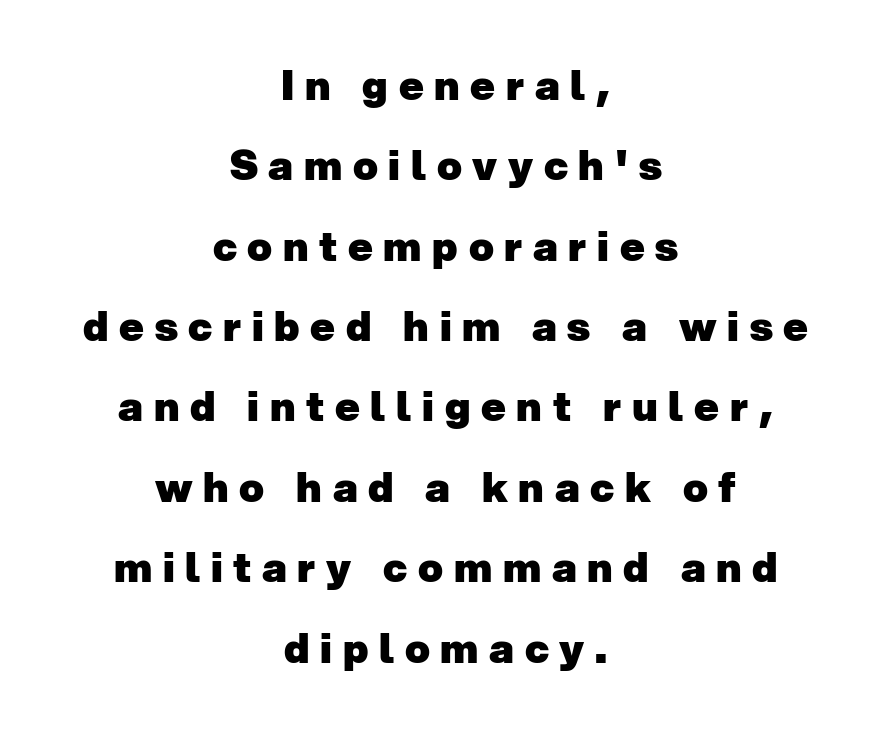
The image shows 41 px heavy sans-serif type; set centered, loose line spacing (1.96x), unusually wide letter spacing (+0.26 em), not underlined; low stroke contrast and a medium x-height.
